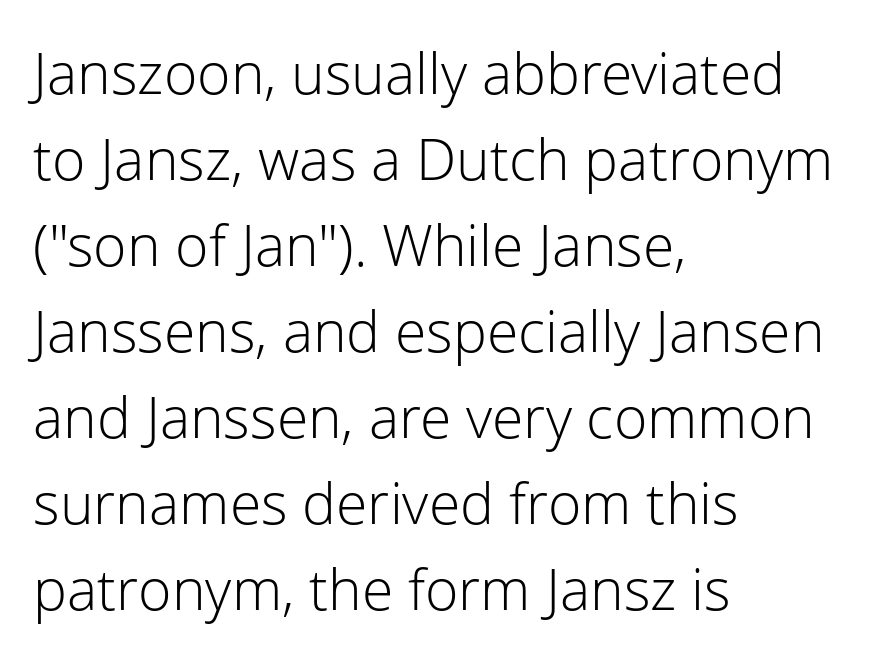
{"serif": "no", "italic": "no", "bold": "no", "weight": "light", "width": "normal", "stroke_contrast": "low", "x_height": "medium", "monospaced": "no", "underline": "no", "align": "left", "line_spacing": "normal", "line_spacing_ratio": 1.51, "letter_spacing": "normal", "letter_spacing_em": 0.0, "glyph_px": 57}
